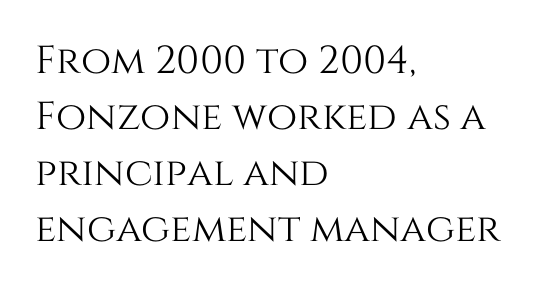
The compositor pushed each line to the left boundary. These lines are rendered in a variable-pitch font. Rule under the text: the space is simply empty. Is there any slant? The stems are plumb. Nothing unusual about the tracking: characters are spaced as the font intends. Rows of type keep a routine distance in the vertical direction.
